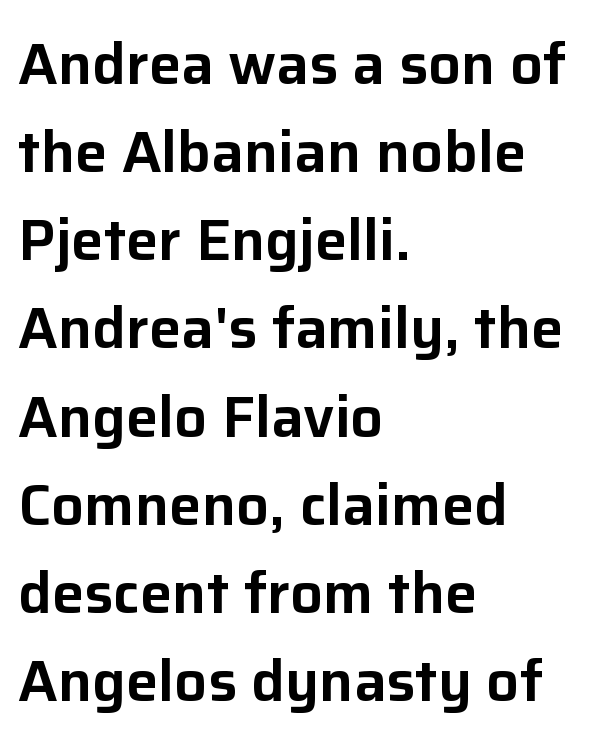
The image shows 58 px sans-serif type, upright; set left-aligned, normal line spacing (1.52x), normal letter spacing, not underlined; low stroke contrast and a medium x-height.
